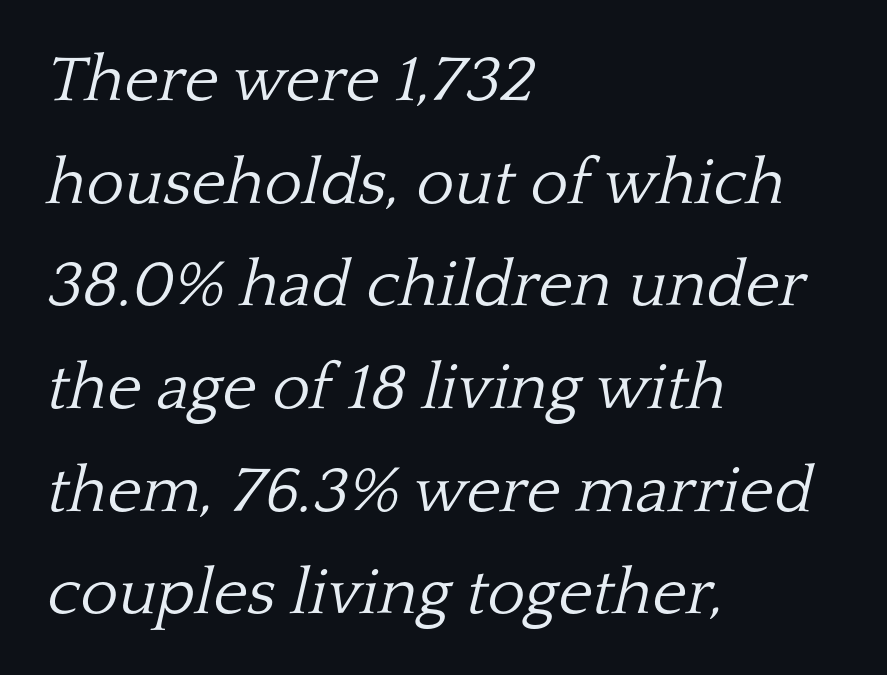
Horizontally, the lines are justified to the leading edge only. The typeface chosen for these lines features serifs. Heaviness? Minimal to ordinary, like unemphasized prose. Letter spacing: default. Proportional: the letters do not fall into vertical columns. The strip under each line holds only bare page.
